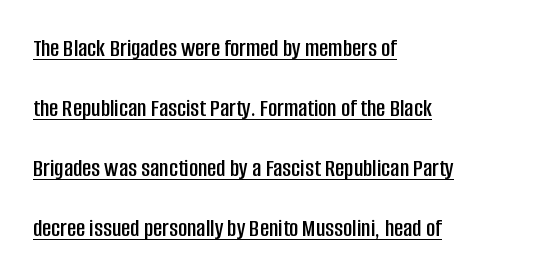
{"italic": "no", "underline": "yes", "align": "left", "line_spacing": "loose", "line_spacing_ratio": 2.4, "letter_spacing": "normal", "letter_spacing_em": 0.0, "glyph_px": 25}
